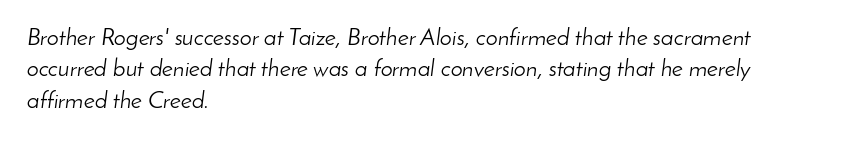
Q: Is the text bold? A: No.
Q: Is the text italic (slanted)? A: Yes, it leans right by about 8 degrees.
Q: Is the text underlined? A: No.
Q: How is the paragraph aligned? A: Left-aligned.
Q: Is the spacing between letters normal or unusually wide? A: Normal.
Q: Is the spacing between lines tight, normal or loose? A: Normal.
